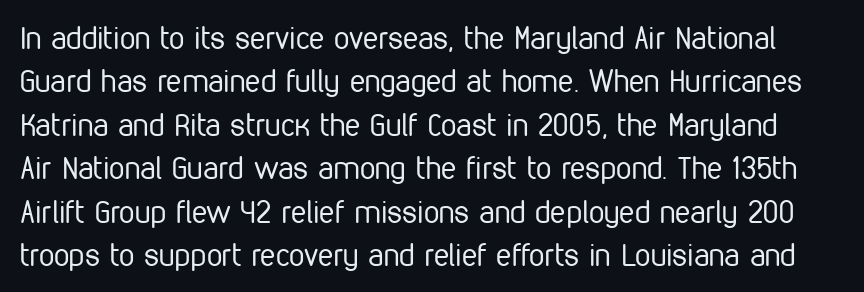
Q: Is the text bold? A: No.
Q: Is the text italic (slanted)? A: No, it is upright.
Q: Is the typeface a serif or a sans-serif typeface? A: Sans-serif.
Q: Is the text underlined? A: No.
Q: Is the spacing between letters normal or unusually wide? A: Normal.
Q: Is the spacing between lines tight, normal or loose? A: Normal.
Q: Width (condensed, normal, or wide)? A: Condensed.
Q: Stroke contrast? A: Low.
Q: x-height? A: Medium.
Q: Monospaced? A: No.
